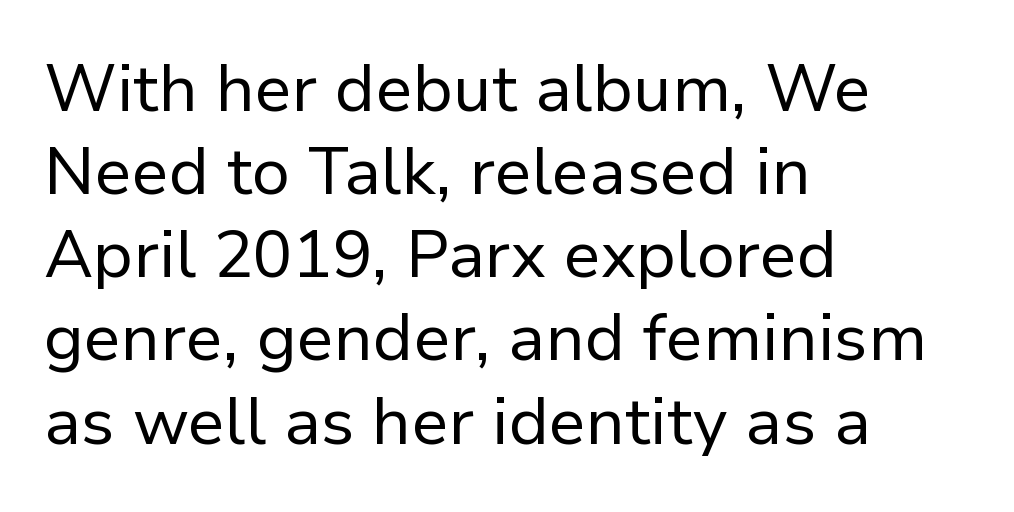
The image shows 66 px regular-weight sans-serif type, upright; set left-aligned, normal line spacing (1.26x), normal letter spacing, not underlined; low stroke contrast and a medium x-height.
